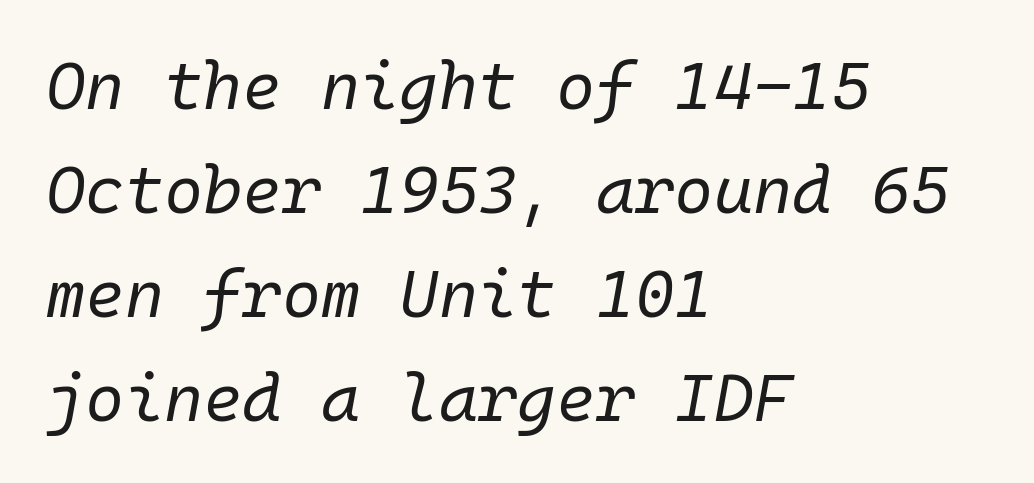
Q: Is the text bold? A: No.
Q: Is the text italic (slanted)? A: Yes, it leans right by about 10 degrees.
Q: Is the text underlined? A: No.
Q: How is the paragraph aligned? A: Left-aligned.
Q: Is the spacing between letters normal or unusually wide? A: Normal.
Q: Is the spacing between lines tight, normal or loose? A: Normal.
Q: Width (condensed, normal, or wide)? A: Normal.
Q: Stroke contrast? A: Low.
Q: x-height? A: Medium.
Q: Monospaced? A: Yes.
